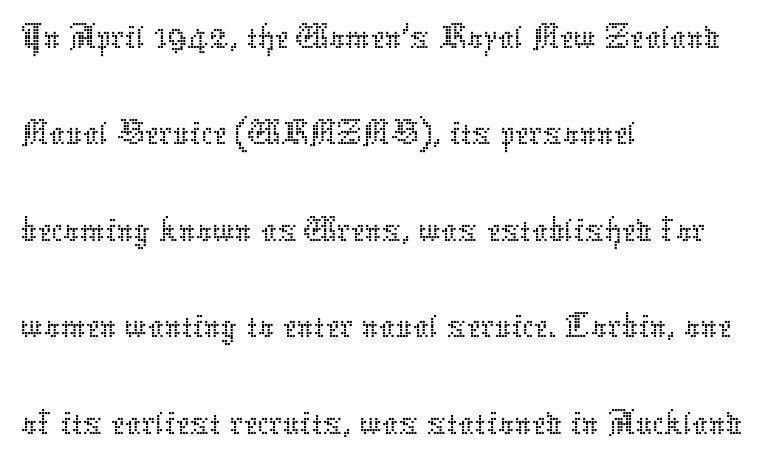
{"italic": "no", "bold": "no", "weight": "thin", "width": "normal", "stroke_contrast": "low", "x_height": "medium", "monospaced": "no", "underline": "no", "align": "left", "line_spacing_ratio": 1.22, "letter_spacing": "normal", "letter_spacing_em": 0.0, "glyph_px": 79}
